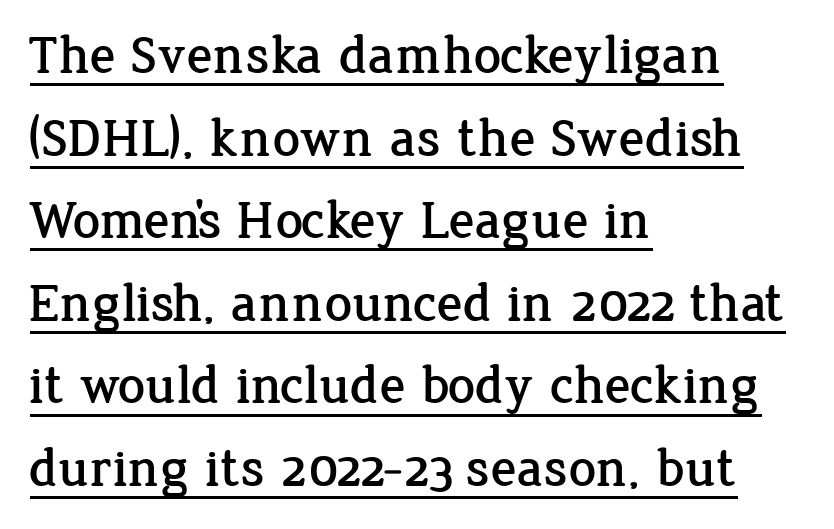
The image shows 54 px serif type, upright; set left-aligned, normal line spacing (1.53x), normal letter spacing, underlined; low stroke contrast and a medium x-height.
